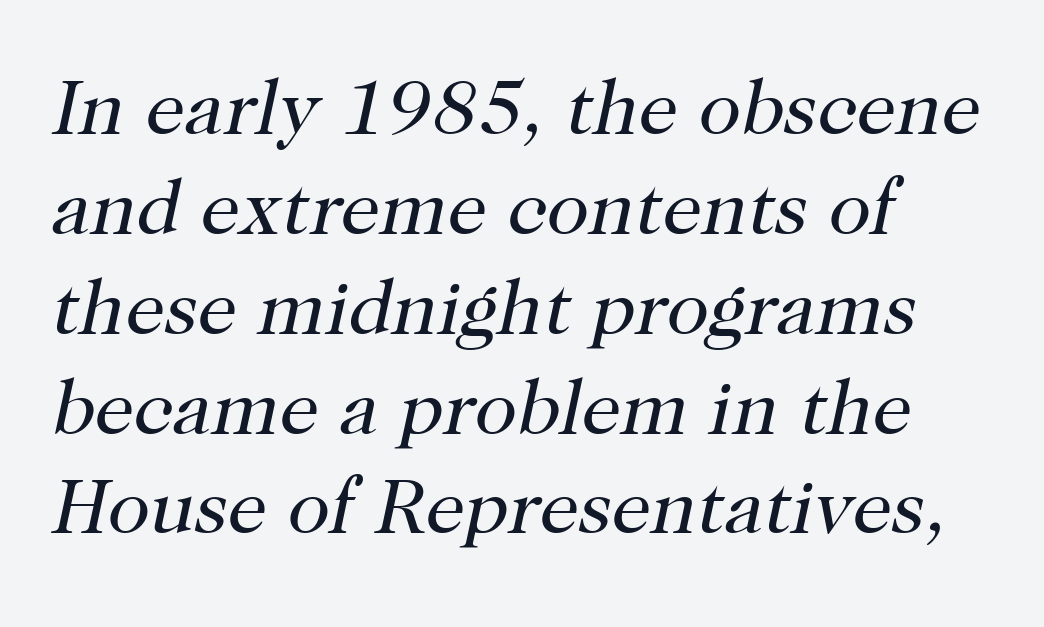
Q: Is the text bold? A: No.
Q: Is the text italic (slanted)? A: Yes, it leans right by about 12 degrees.
Q: Is the typeface a serif or a sans-serif typeface? A: Serif.
Q: Is the text underlined? A: No.
Q: How is the paragraph aligned? A: Left-aligned.
Q: Is the spacing between letters normal or unusually wide? A: Normal.
Q: Is the spacing between lines tight, normal or loose? A: Normal.
Q: Width (condensed, normal, or wide)? A: Normal.
Q: Stroke contrast? A: High.
Q: x-height? A: Medium.
Q: Monospaced? A: No.
